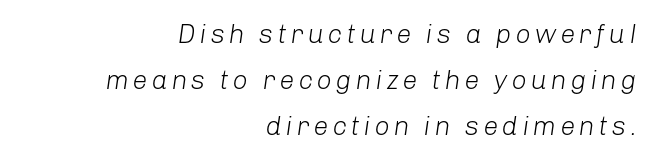
The whole block is typeset with a tilt. These lines stack with their right ends in a neat column. Underline: absent. No chunkiness to these letters — they're not bold.
